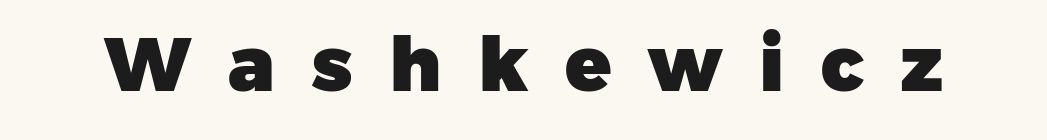
The image shows 76 px heavy sans-serif type; set unusually wide letter spacing (+0.48 em), not underlined; low stroke contrast and a medium x-height.
